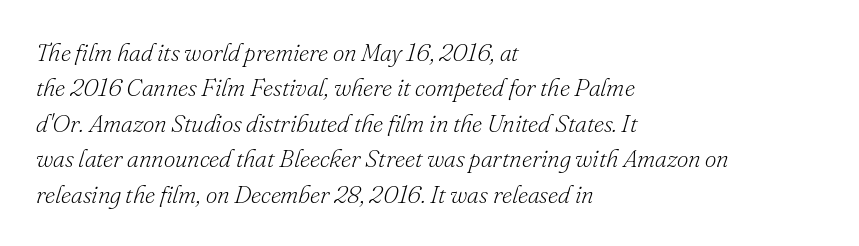
{"italic": "yes", "lean": "right", "slant_degrees": 16, "bold": "no", "underline": "no", "align": "left", "line_spacing": "normal", "line_spacing_ratio": 1.42, "letter_spacing": "normal", "letter_spacing_em": 0.0, "glyph_px": 25}
